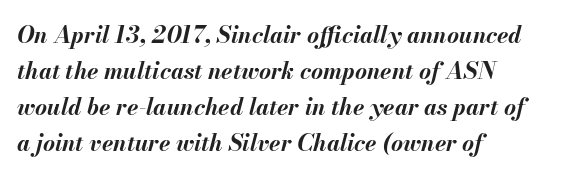
Q: Is the text bold? A: Yes.
Q: Is the text italic (slanted)? A: Yes, it leans right by about 13 degrees.
Q: Is the text underlined? A: No.
Q: How is the paragraph aligned? A: Left-aligned.
Q: Is the spacing between letters normal or unusually wide? A: Normal.
Q: Is the spacing between lines tight, normal or loose? A: Normal.
